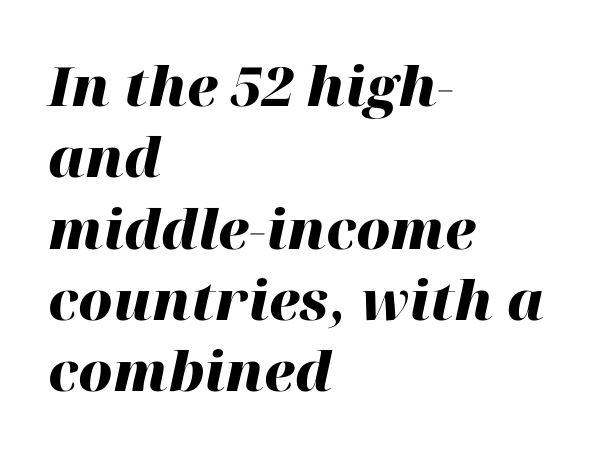
Q: Is the text bold? A: Yes.
Q: Is the text italic (slanted)? A: Yes, it leans right by about 12 degrees.
Q: Is the text underlined? A: No.
Q: How is the paragraph aligned? A: Left-aligned.
Q: Is the spacing between letters normal or unusually wide? A: Normal.
Q: Is the spacing between lines tight, normal or loose? A: Normal.
Q: Width (condensed, normal, or wide)? A: Normal.
Q: Stroke contrast? A: High.
Q: x-height? A: Medium.
Q: Monospaced? A: No.
